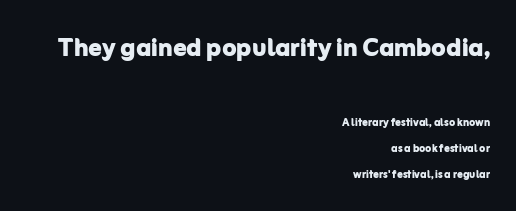
All the whitespace from short lines collects on the left. The rendering uses natural spacing where letterforms have individual widths. The axis of the letterforms is exactly vertical. Stroke terminals: plain, sans-serif.
